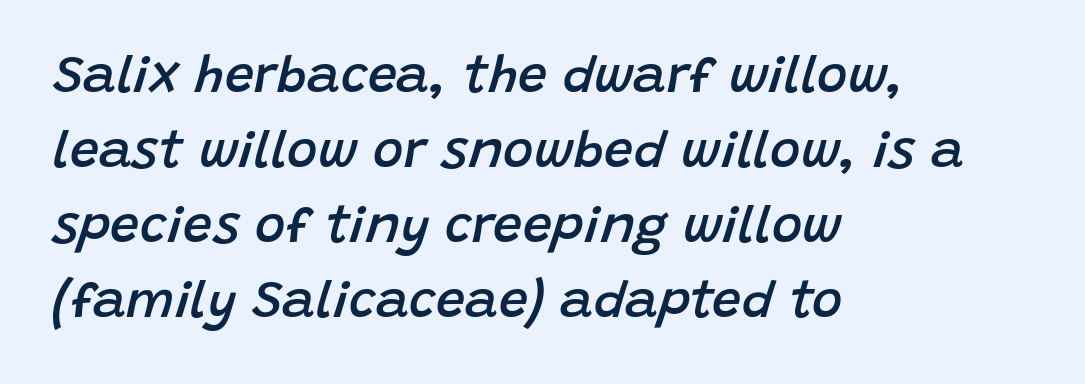
Q: Is the text bold? A: Semi-bold.
Q: Is the text italic (slanted)? A: Yes, it leans right by about 15 degrees.
Q: Is the text underlined? A: No.
Q: How is the paragraph aligned? A: Left-aligned.
Q: Is the spacing between letters normal or unusually wide? A: Normal.
Q: Is the spacing between lines tight, normal or loose? A: Normal.
Q: Width (condensed, normal, or wide)? A: Normal.
Q: Stroke contrast? A: Low.
Q: x-height? A: Large.
Q: Monospaced? A: No.
